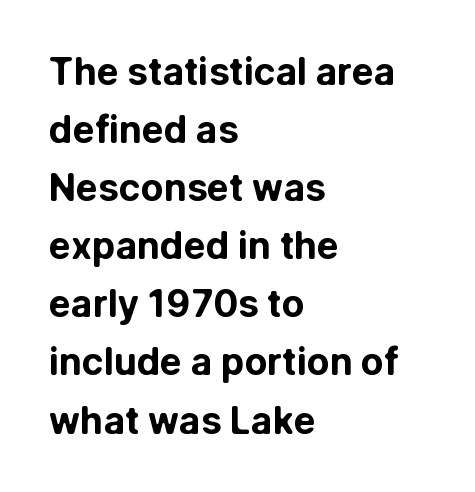
{"serif": "no", "italic": "no", "bold": "yes", "weight": "bold", "width": "normal", "stroke_contrast": "low", "x_height": "medium", "monospaced": "no", "underline": "no", "align": "left", "line_spacing": "normal", "line_spacing_ratio": 1.57, "letter_spacing": "normal", "letter_spacing_em": 0.0, "glyph_px": 37}
